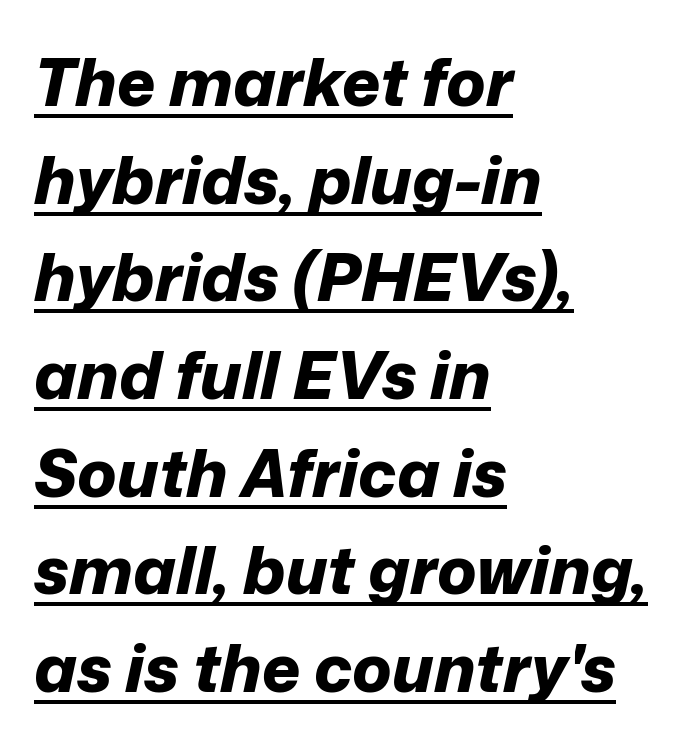
{"italic": "yes", "lean": "right", "slant_degrees": 12, "bold": "yes", "weight": "bold", "width": "normal", "stroke_contrast": "low", "x_height": "medium", "monospaced": "no", "underline": "yes", "align": "left", "line_spacing": "normal", "line_spacing_ratio": 1.48, "letter_spacing": "normal", "letter_spacing_em": 0.0, "glyph_px": 66}
